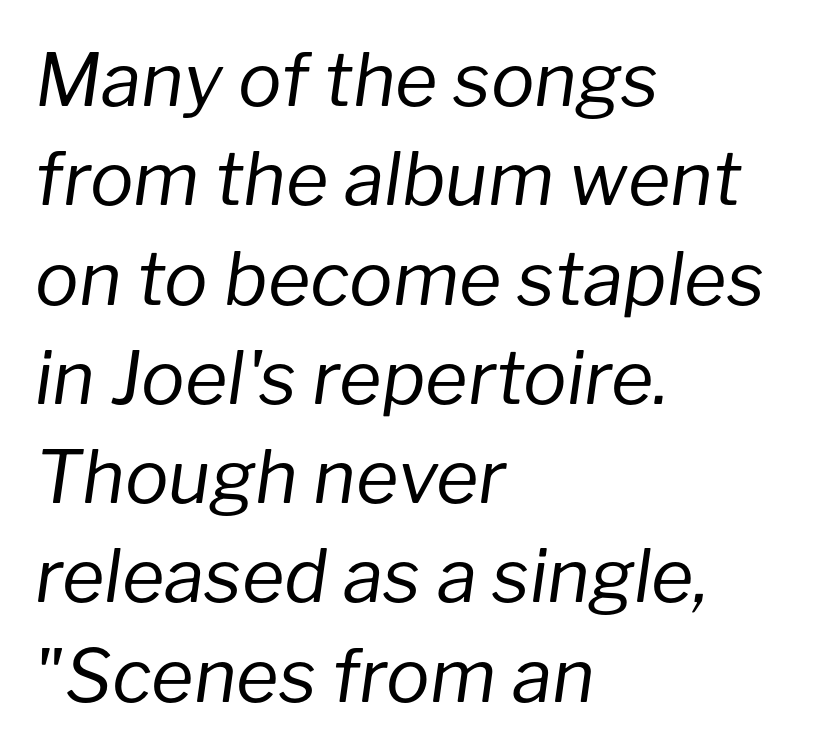
Q: Is the text bold? A: No.
Q: Is the text italic (slanted)? A: Yes, it leans right by about 8 degrees.
Q: Is the text underlined? A: No.
Q: How is the paragraph aligned? A: Left-aligned.
Q: Is the spacing between letters normal or unusually wide? A: Normal.
Q: Is the spacing between lines tight, normal or loose? A: Normal.
Q: Width (condensed, normal, or wide)? A: Normal.
Q: Stroke contrast? A: Low.
Q: x-height? A: Medium.
Q: Monospaced? A: No.
